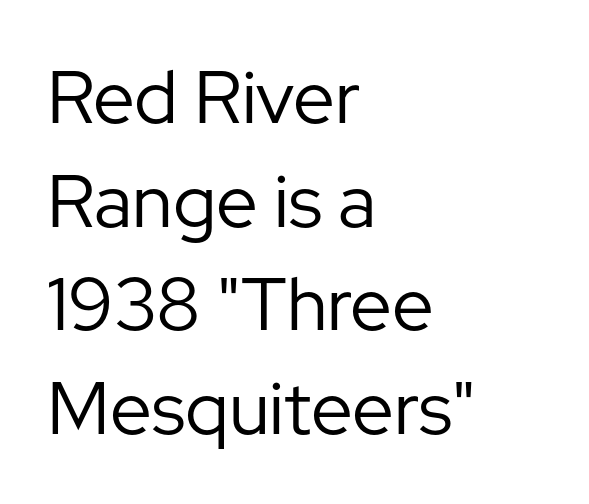
The image shows 74 px regular-weight sans-serif type, upright; set left-aligned, normal line spacing (1.4x), normal letter spacing, not underlined; low stroke contrast and a medium x-height.
